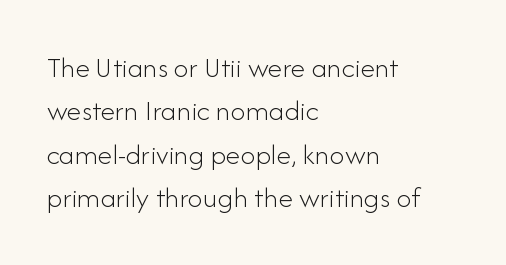
No word sits above an underline. Weight: not bold — regular or lighter. Short and long lines alike share a common starting point at left. Between one letter and the next there's only the usual sliver of space.
